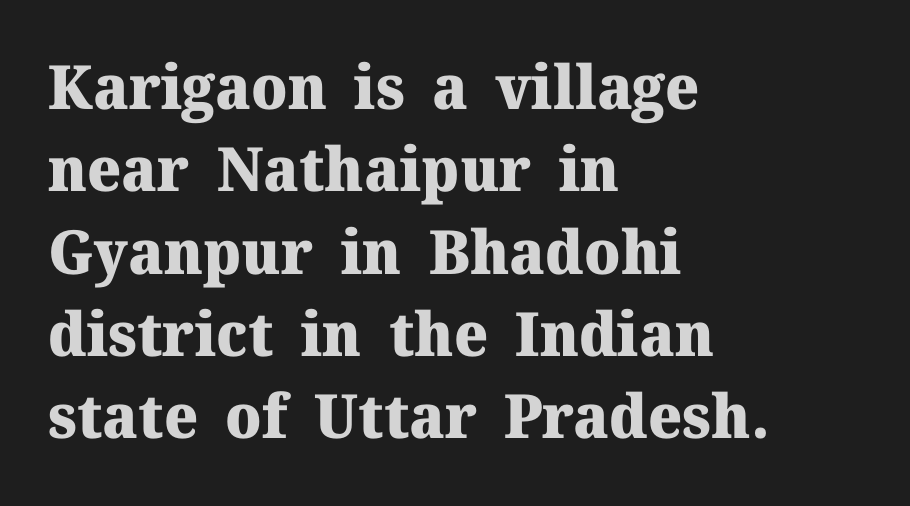
{"serif": "yes", "italic": "no", "bold": "yes", "weight": "heavy", "width": "normal", "stroke_contrast": "medium", "x_height": "medium", "monospaced": "no", "underline": "no", "align": "left", "line_spacing": "normal", "line_spacing_ratio": 1.35, "letter_spacing": "normal", "letter_spacing_em": 0.0, "glyph_px": 61}
